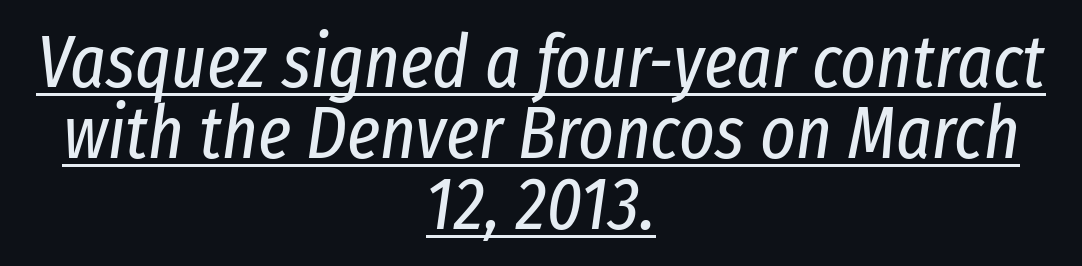
{"italic": "yes", "lean": "right", "slant_degrees": 8, "bold": "no", "weight": "regular", "width": "condensed", "stroke_contrast": "low", "x_height": "medium", "monospaced": "no", "underline": "yes", "align": "center", "line_spacing": "tight", "line_spacing_ratio": 0.95, "letter_spacing": "normal", "letter_spacing_em": 0.0, "glyph_px": 75}
